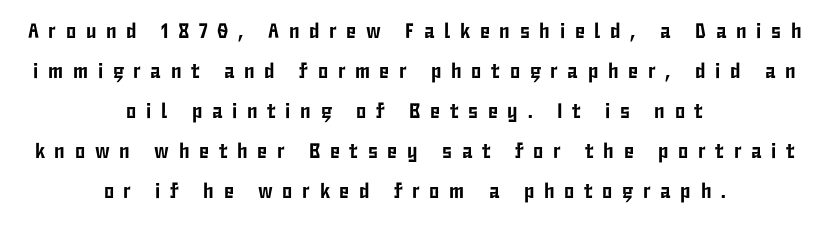
{"italic": "no", "underline": "no", "align": "center", "line_spacing": "loose", "line_spacing_ratio": 1.91, "letter_spacing": "wide", "letter_spacing_em": 0.46, "glyph_px": 21}
